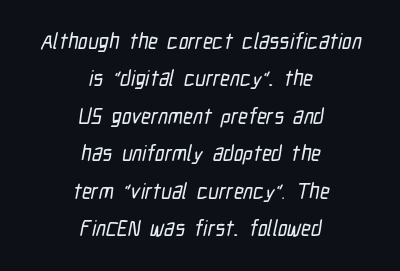
The image shows 21 px text type; set centered, line spacing 1.78x, normal letter spacing, not underlined.
